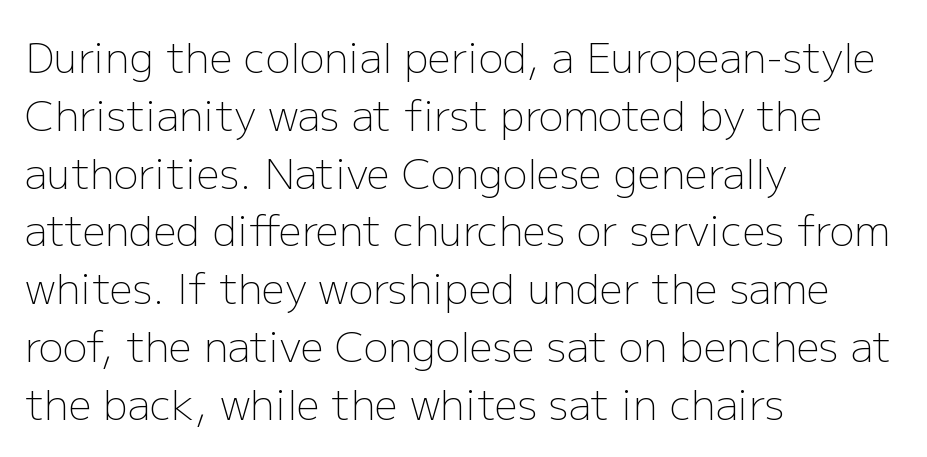
{"serif": "no", "italic": "no", "bold": "no", "weight": "light", "width": "normal", "stroke_contrast": "low", "x_height": "medium", "monospaced": "no", "underline": "no", "align": "left", "line_spacing": "normal", "line_spacing_ratio": 1.41, "letter_spacing": "normal", "letter_spacing_em": 0.0, "glyph_px": 41}
